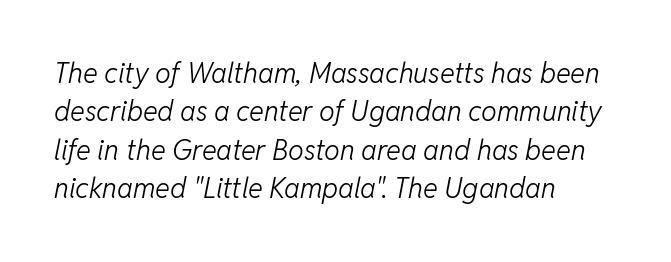
{"italic": "yes", "lean": "right", "slant_degrees": 11, "bold": "no", "weight": "light", "width": "normal", "stroke_contrast": "low", "x_height": "medium", "monospaced": "no", "underline": "no", "align": "left", "line_spacing": "normal", "line_spacing_ratio": 1.37, "letter_spacing": "normal", "letter_spacing_em": 0.0, "glyph_px": 28}
